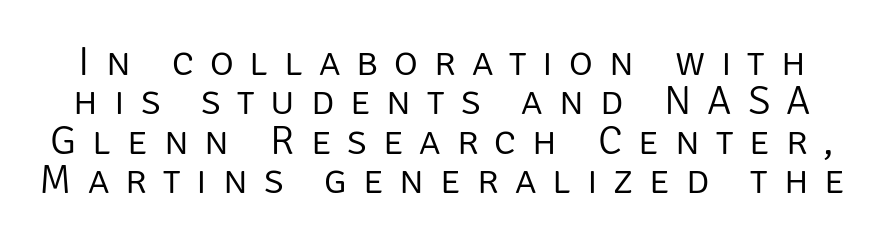
{"serif": "no", "italic": "no", "bold": "no", "weight": "light", "width": "normal", "stroke_contrast": "low", "x_height": "large", "monospaced": "no", "underline": "no", "line_spacing": "tight", "line_spacing_ratio": 0.96, "letter_spacing": "wide", "letter_spacing_em": 0.39, "glyph_px": 41}
